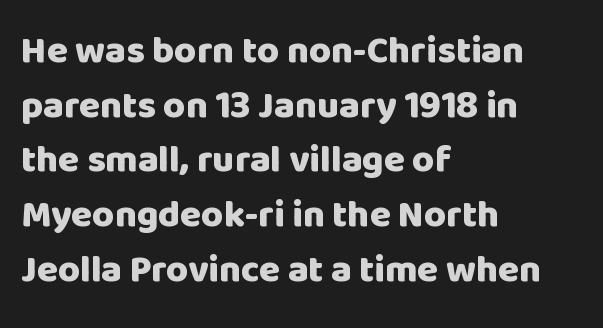
The specimen omits any rule beneath the text block's lines. This rendering leaves character spacing at its baseline value. Alignment: flush left. These lines were composed using upright roman letters. Notice how thick the strokes are: this is what a full bold looks like. Quick note: interline space is typical.
